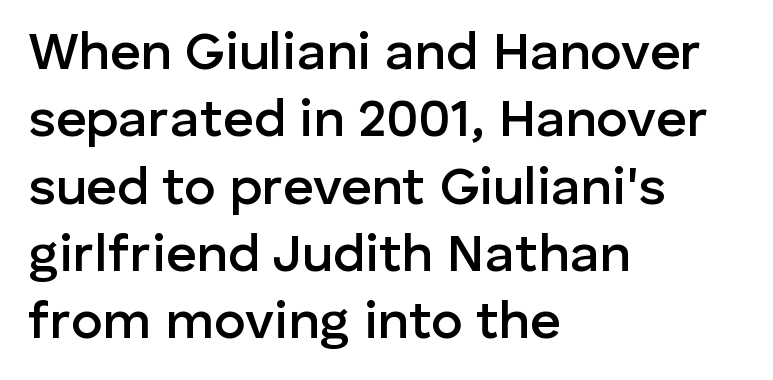
The image shows 53 px semibold sans-serif type, upright; set left-aligned, normal line spacing (1.27x), normal letter spacing, not underlined; low stroke contrast and a medium x-height.
